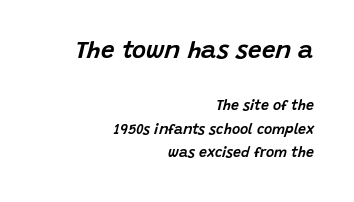
{"italic": "yes", "lean": "right", "slant_degrees": 15, "underline": "no", "align": "right", "line_spacing": "normal", "line_spacing_ratio": 1.67, "letter_spacing": "normal", "letter_spacing_em": 0.0, "larger_block": "first", "size_ratio": 1.71, "glyph_px": 24}
